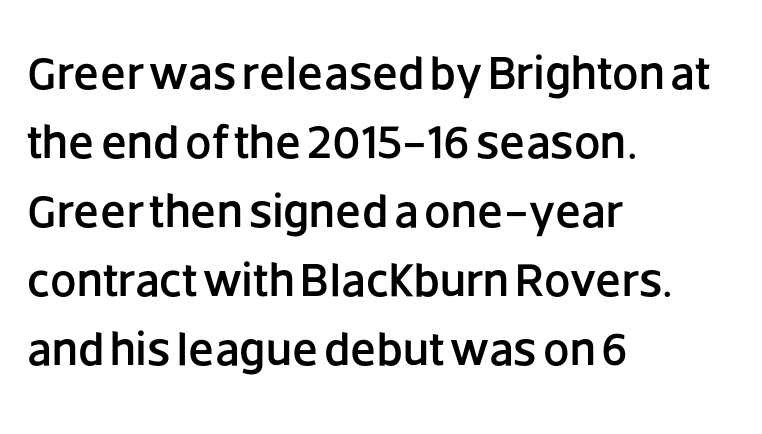
The specimen omits any rule beneath the text block's lines. Every character sits straight up, as roman type does. One glance says typical: line gaps are just what's usual. Every row of glyphs begins at an identical x-position on the left.
